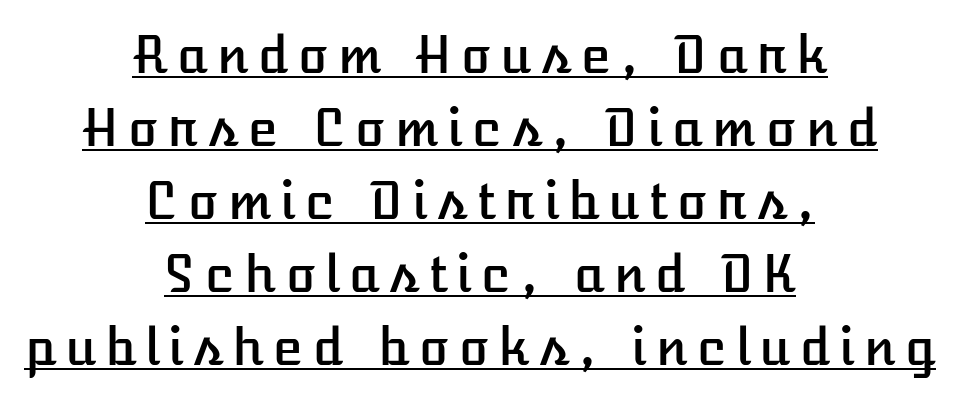
Do the characters align in a grid? No, the font is proportional. The paragraph shown floats in the horizontal middle. In designer terms, the underline attribute is active on this setting. It's the straight-up-and-down kind of type.
